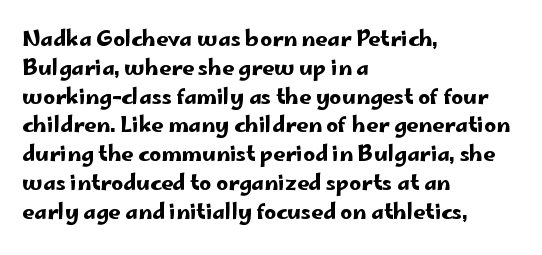
Q: Is the text italic (slanted)? A: No, it is upright.
Q: Is the text underlined? A: No.
Q: How is the paragraph aligned? A: Left-aligned.
Q: Is the spacing between letters normal or unusually wide? A: Normal.
Q: Is the spacing between lines tight, normal or loose? A: Normal.
